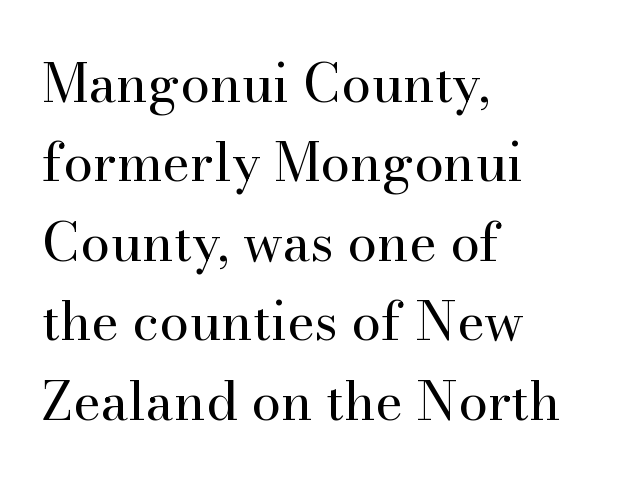
Q: Is the text bold? A: No.
Q: Is the text italic (slanted)? A: No, it is upright.
Q: Is the typeface a serif or a sans-serif typeface? A: Serif.
Q: Is the text underlined? A: No.
Q: How is the paragraph aligned? A: Left-aligned.
Q: Is the spacing between letters normal or unusually wide? A: Normal.
Q: Is the spacing between lines tight, normal or loose? A: Normal.
Q: Width (condensed, normal, or wide)? A: Normal.
Q: Stroke contrast? A: High.
Q: x-height? A: Small.
Q: Monospaced? A: No.
